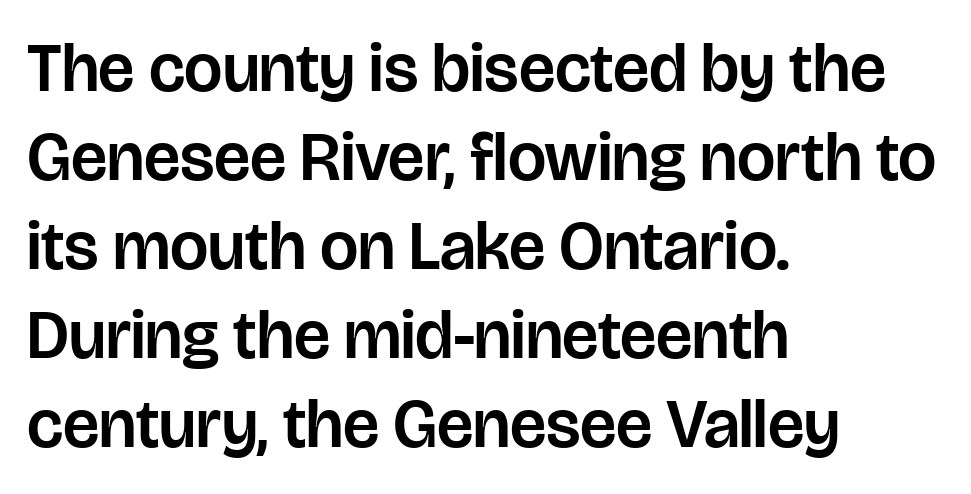
{"serif": "no", "italic": "no", "width": "normal", "stroke_contrast": "low", "x_height": "large", "monospaced": "no", "underline": "no", "align": "left", "line_spacing": "normal", "line_spacing_ratio": 1.31, "letter_spacing": "normal", "letter_spacing_em": 0.0, "glyph_px": 68}
